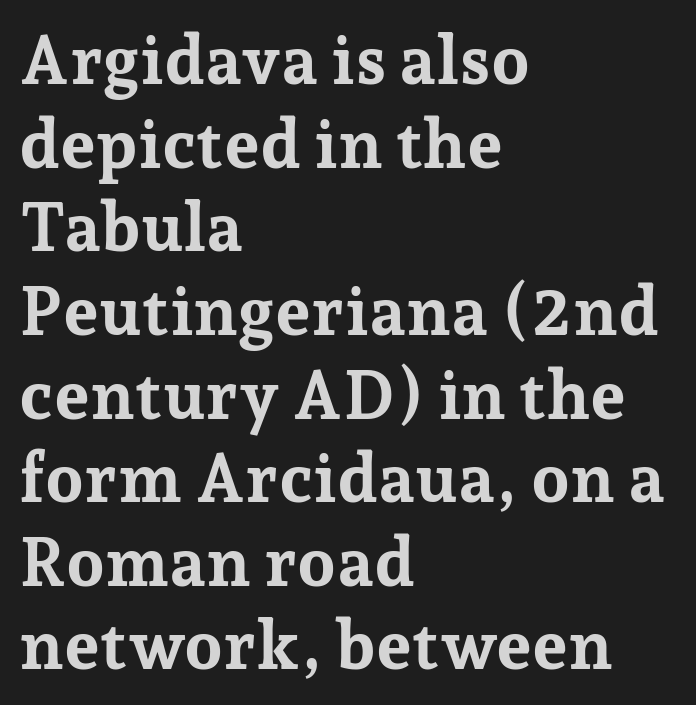
Q: Is the text bold? A: Yes.
Q: Is the text italic (slanted)? A: No, it is upright.
Q: Is the typeface a serif or a sans-serif typeface? A: Serif.
Q: Is the text underlined? A: No.
Q: How is the paragraph aligned? A: Left-aligned.
Q: Is the spacing between letters normal or unusually wide? A: Normal.
Q: Width (condensed, normal, or wide)? A: Normal.
Q: Stroke contrast? A: Low.
Q: x-height? A: Medium.
Q: Monospaced? A: No.
